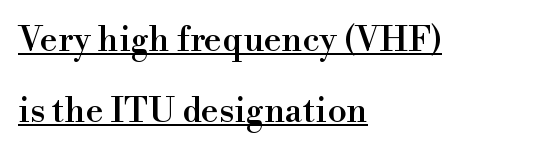
Students, observe the line beneath the letters — that is underlining. Note the varied advance widths — an 'i' is clearly narrower than an 'm'. Font category for this specimen: serif. The lettering holds an erect, upright posture throughout.
